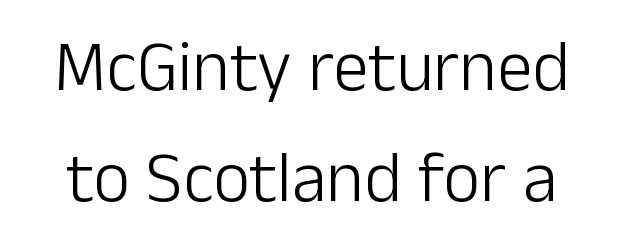
Is there much room between lines? A standard amount, neither cramped nor airy. No heavy texture on the line: the type isn't bold. Letters rest on an invisible, unmarked baseline. Here the designer chose a conventional face with non-uniform glyph widths.
